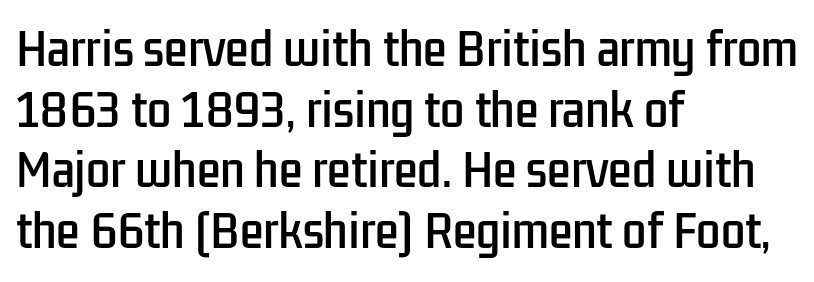
The setting favours the left margin, as ordinary paragraphs usually do. The zone under the glyphs is completely vacant. Is there much room between lines? A standard amount, neither cramped nor airy. A typesetter would label this face a sans. Varying glyph widths throughout — classic text-font behaviour. Standard letterfit; no display-style spreading of the glyphs.
